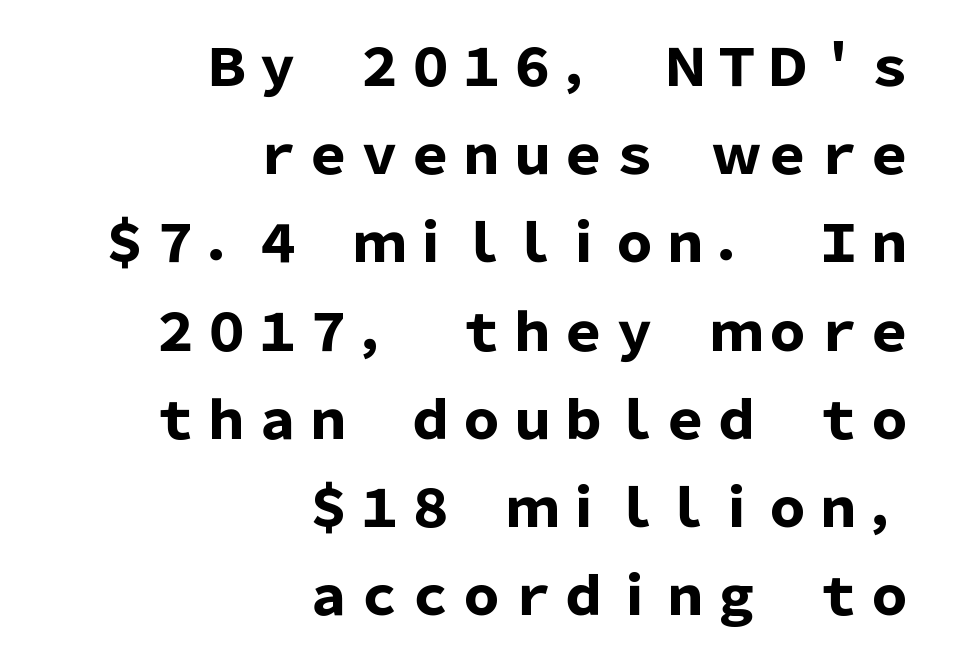
The horizontal fit of the characters is conventional and even. The space beneath each line is pristine and unruled. Here the designer chose a conventional face with non-uniform glyph widths. Compared with a flush-left layout, this one pins lines to the opposite, right side.
